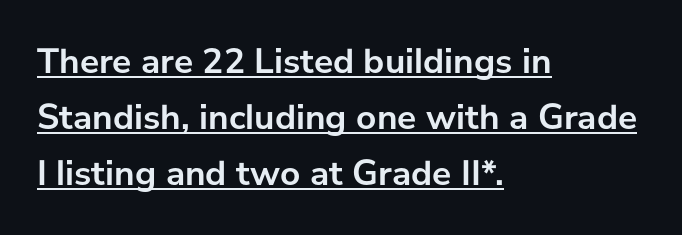
Q: Is the text bold? A: Yes.
Q: Is the text italic (slanted)? A: No, it is upright.
Q: Is the typeface a serif or a sans-serif typeface? A: Sans-serif.
Q: Is the text underlined? A: Yes.
Q: How is the paragraph aligned? A: Left-aligned.
Q: Is the spacing between letters normal or unusually wide? A: Normal.
Q: Is the spacing between lines tight, normal or loose? A: Normal.
Q: Width (condensed, normal, or wide)? A: Normal.
Q: Stroke contrast? A: Low.
Q: x-height? A: Medium.
Q: Monospaced? A: No.
